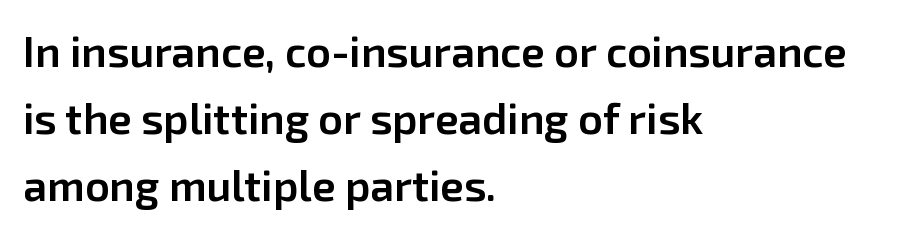
{"serif": "no", "italic": "no", "bold": "semi", "weight": "semibold", "width": "normal", "stroke_contrast": "low", "x_height": "medium", "monospaced": "no", "underline": "no", "align": "left", "line_spacing": "normal", "line_spacing_ratio": 1.56, "letter_spacing": "normal", "letter_spacing_em": 0.0, "glyph_px": 43}
